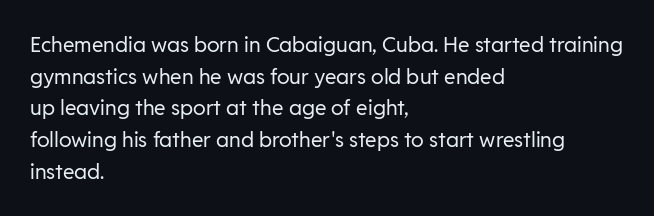
Q: Is the text bold? A: No.
Q: Is the text italic (slanted)? A: No, it is upright.
Q: Is the text underlined? A: No.
Q: How is the paragraph aligned? A: Left-aligned.
Q: Is the spacing between letters normal or unusually wide? A: Normal.
Q: Is the spacing between lines tight, normal or loose? A: Normal.
